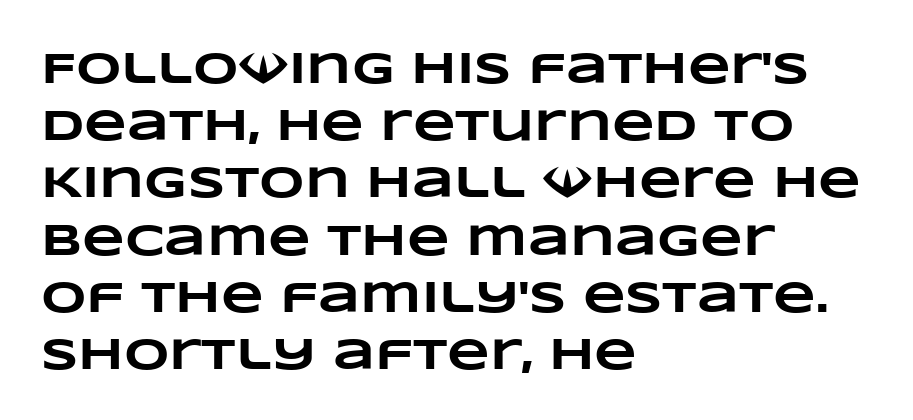
Q: Is the text bold? A: Yes.
Q: Is the text underlined? A: No.
Q: How is the paragraph aligned? A: Left-aligned.
Q: Is the spacing between letters normal or unusually wide? A: Normal.
Q: Is the spacing between lines tight, normal or loose? A: Normal.
Q: Width (condensed, normal, or wide)? A: Wide.
Q: Stroke contrast? A: Low.
Q: x-height? A: Large.
Q: Monospaced? A: No.
